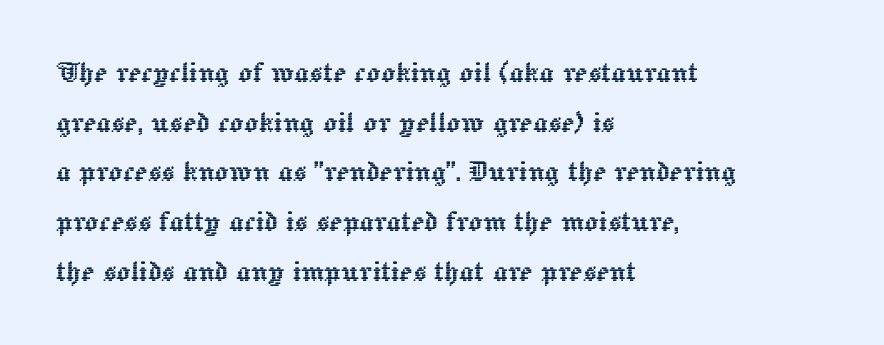
{"italic": "no", "width": "normal", "x_height": "medium", "monospaced": "no", "underline": "no", "align": "left", "line_spacing": "normal", "line_spacing_ratio": 1.42, "letter_spacing": "normal", "letter_spacing_em": 0.0, "glyph_px": 35}
